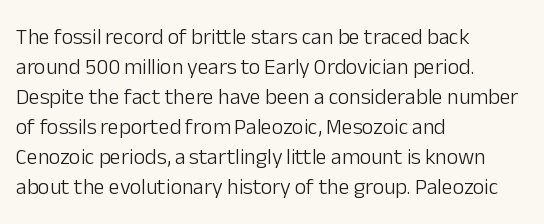
Q: Is the text bold? A: No.
Q: Is the text italic (slanted)? A: No, it is upright.
Q: Is the text underlined? A: No.
Q: How is the paragraph aligned? A: Left-aligned.
Q: Is the spacing between letters normal or unusually wide? A: Normal.
Q: Is the spacing between lines tight, normal or loose? A: Normal.
